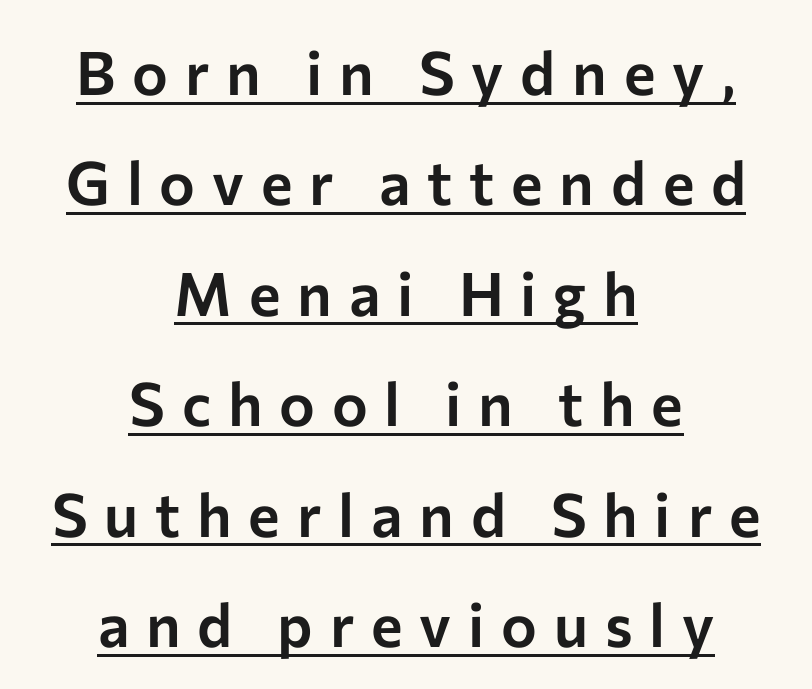
The typeface chosen for these lines omits serifs. Nope, not italic — everything's standing straight. The line texture is sparse and dotted thanks to wide tracking. Decoration check: the copy is underlined. Here the designer chose a conventional face with non-uniform glyph widths.
